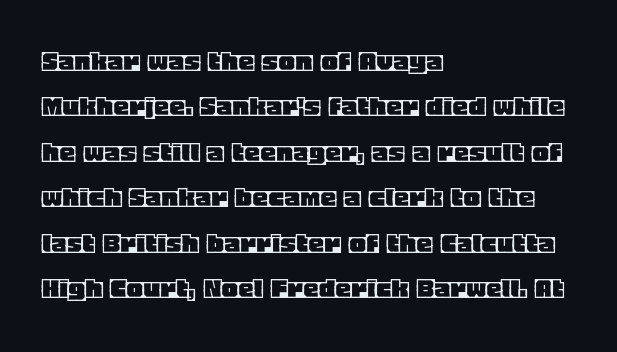
Note the varied advance widths — an 'i' is clearly narrower than an 'm'. Nope, not italic — everything's standing straight. Descenders hang freely into open space. The horizontal fit of the characters is conventional and even.
